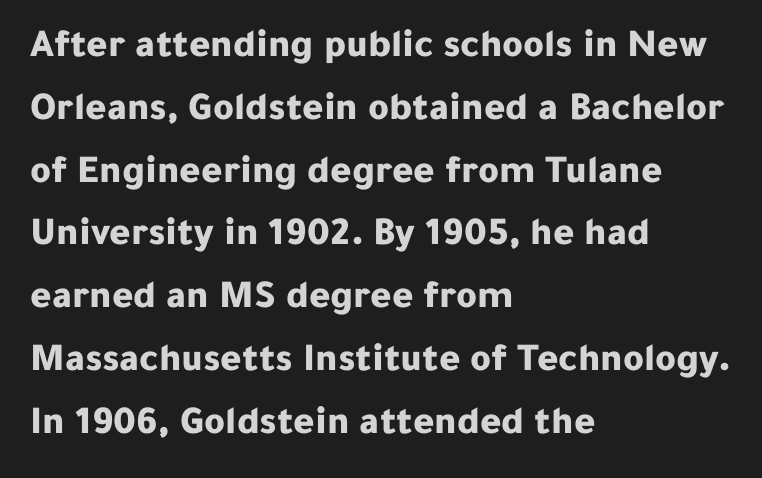
Q: Is the text bold? A: Yes.
Q: Is the text italic (slanted)? A: No, it is upright.
Q: Is the typeface a serif or a sans-serif typeface? A: Sans-serif.
Q: Is the text underlined? A: No.
Q: How is the paragraph aligned? A: Left-aligned.
Q: Is the spacing between letters normal or unusually wide? A: Normal.
Q: Is the spacing between lines tight, normal or loose? A: Normal.
Q: Width (condensed, normal, or wide)? A: Normal.
Q: Stroke contrast? A: Low.
Q: x-height? A: Medium.
Q: Monospaced? A: No.
